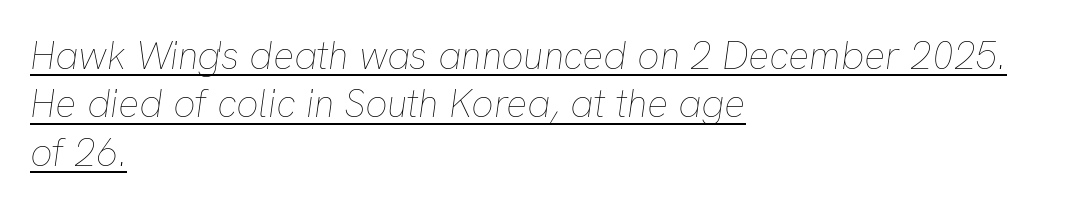
Looks like someone drew a line under every word here. A typesetter would mark this as italic. No heavy texture on the line: the type isn't bold. This rendering uses left alignment, leaving the right contour irregular.
